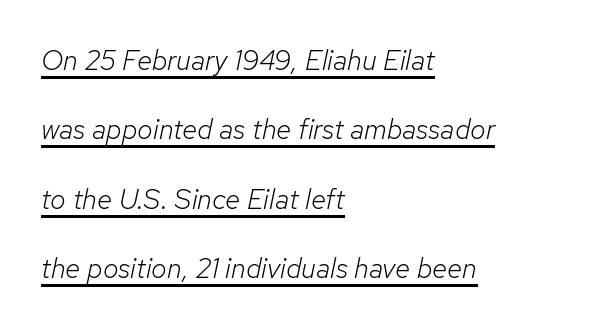
Q: Is the text bold? A: No.
Q: Is the text italic (slanted)? A: Yes, it leans right by about 12 degrees.
Q: Is the text underlined? A: Yes.
Q: How is the paragraph aligned? A: Left-aligned.
Q: Is the spacing between letters normal or unusually wide? A: Normal.
Q: Is the spacing between lines tight, normal or loose? A: Loose.
Q: Width (condensed, normal, or wide)? A: Normal.
Q: Stroke contrast? A: Low.
Q: x-height? A: Medium.
Q: Monospaced? A: No.
